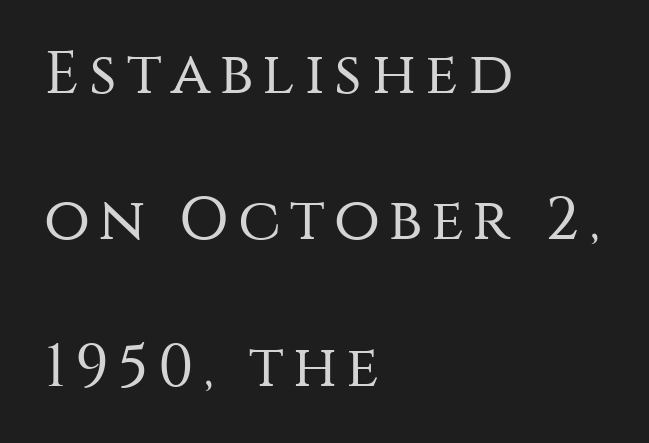
{"serif": "no", "italic": "no", "bold": "no", "weight": "regular", "width": "normal", "stroke_contrast": "medium", "x_height": "large", "monospaced": "no", "underline": "no", "align": "left", "line_spacing": "loose", "line_spacing_ratio": 2.44, "glyph_px": 60}
